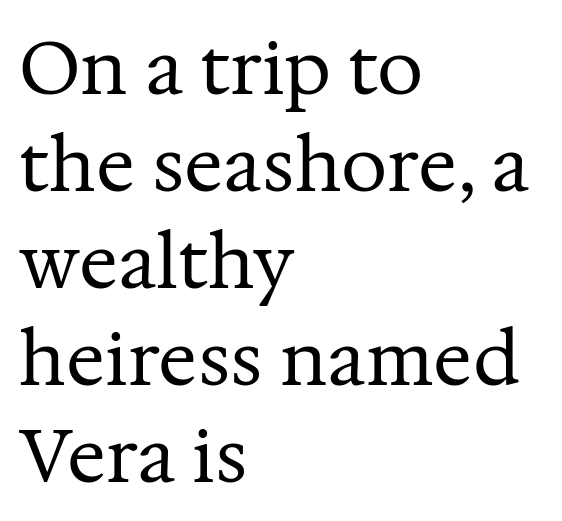
The rendering uses a moderate line-height, typical for paragraphs. Think of a printed novel: that variable character pitch is what you see here. The letters stand straight up with perfectly vertical stems. The string is rendered with underlining switched off. Small tapered or slab feet sit at the stroke ends, so this counts as serif. Each word holds together tightly as a unit, with standard inter-letter gaps.
